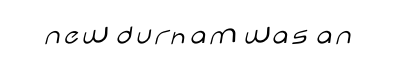
{"serif": "no", "bold": "no", "weight": "light", "width": "wide", "stroke_contrast": "low", "x_height": "large", "monospaced": "no", "underline": "no", "letter_spacing": "normal", "letter_spacing_em": 0.0, "glyph_px": 28}
